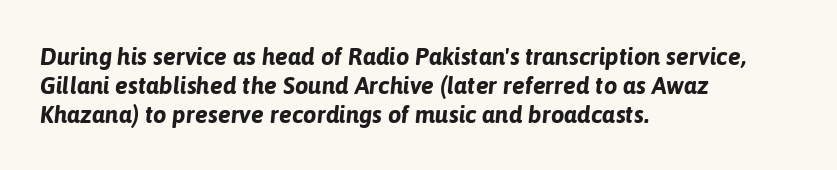
Emphasis by weight is at full strength: bold. Layout note: lines flush left. These lines keep a tight, regular rhythm from letter to letter. The specimen omits any rule beneath the text block's lines. These lines were composed using italics.
